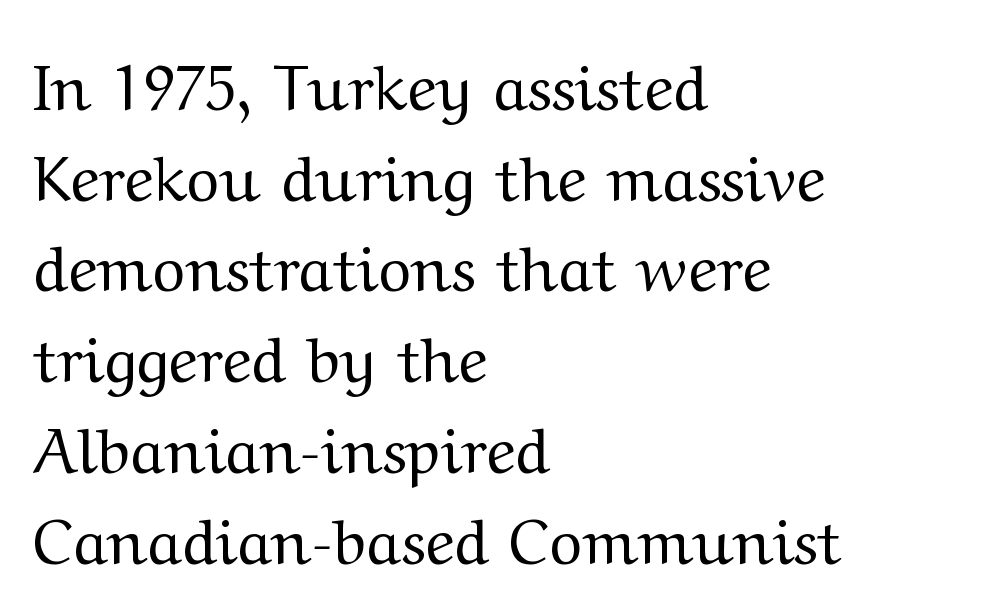
The image shows 63 px regular-weight, wide serif type, upright; set left-aligned, normal line spacing (1.44x), normal letter spacing, not underlined; medium stroke contrast and a medium x-height.
